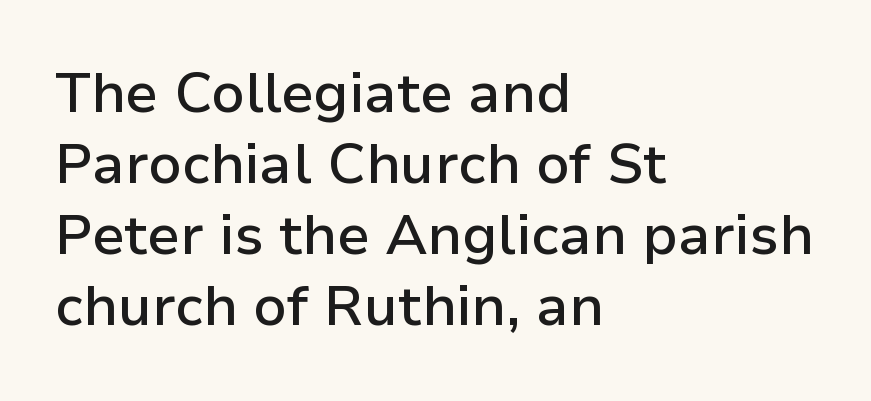
The image shows 56 px semibold sans-serif type, upright; set left-aligned, normal line spacing (1.27x), normal letter spacing, not underlined; low stroke contrast and a medium x-height.
